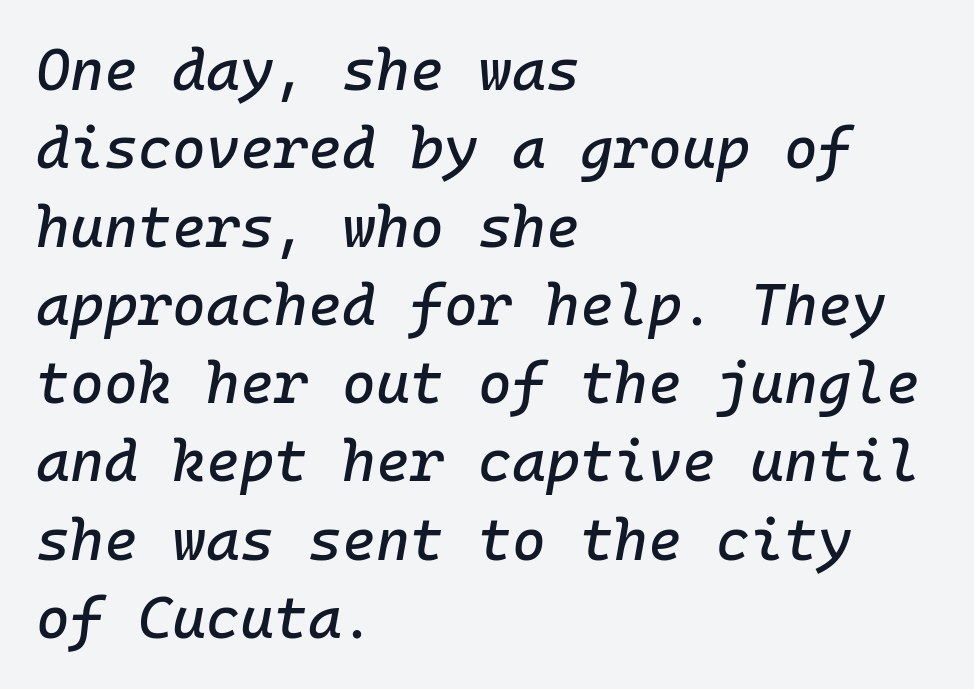
The image shows 58 px text type, italic (leaning right), monospaced; set left-aligned, normal line spacing (1.35x), normal letter spacing, not underlined; low stroke contrast and a medium x-height.
